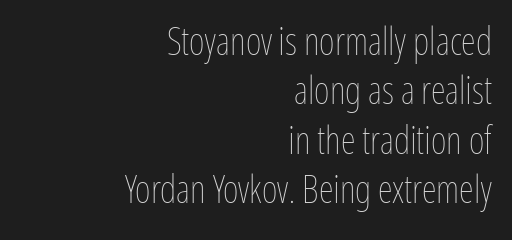
Q: Is the text bold? A: No.
Q: Is the text italic (slanted)? A: No, it is upright.
Q: Is the text underlined? A: No.
Q: How is the paragraph aligned? A: Right-aligned.
Q: Is the spacing between letters normal or unusually wide? A: Normal.
Q: Is the spacing between lines tight, normal or loose? A: Normal.
Q: Width (condensed, normal, or wide)? A: Condensed.
Q: Stroke contrast? A: Low.
Q: x-height? A: Medium.
Q: Monospaced? A: No.
